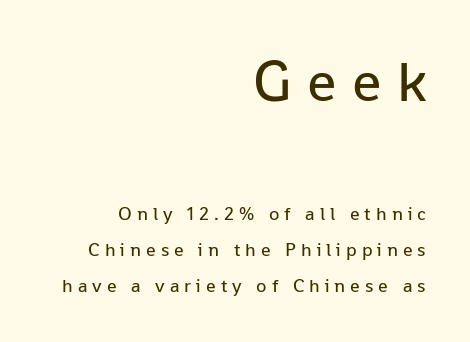
The image shows 58 px regular-weight sans-serif type, upright; set right-aligned, loose line spacing (1.9x), unusually wide letter spacing (+0.26 em), not underlined; the first (top) block is 3.05x larger; low stroke contrast and a medium x-height.
